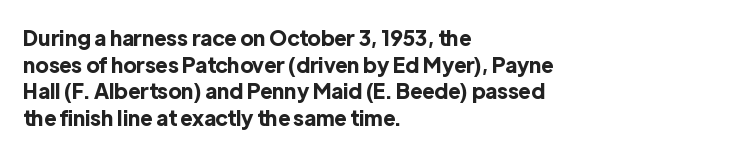
Honestly, the row spacing looks completely unremarkable. Posture: upright roman. Plenty of ink on the page — the face is bold. Typeset ragged right — the left edge is the straight one.
